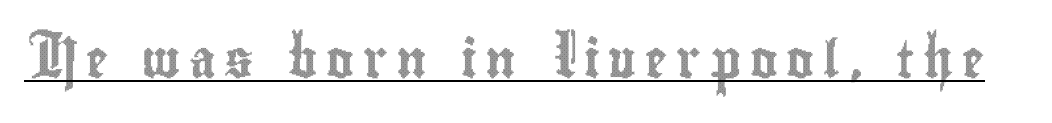
Each letter keeps its own natural width here, so spacing adapts to shape. If you drew a line through each stem, it would be perfectly vertical. Look at the tracking — it's clearly loosened, letters drifting apart. Looks like someone drew a line under every word here.
